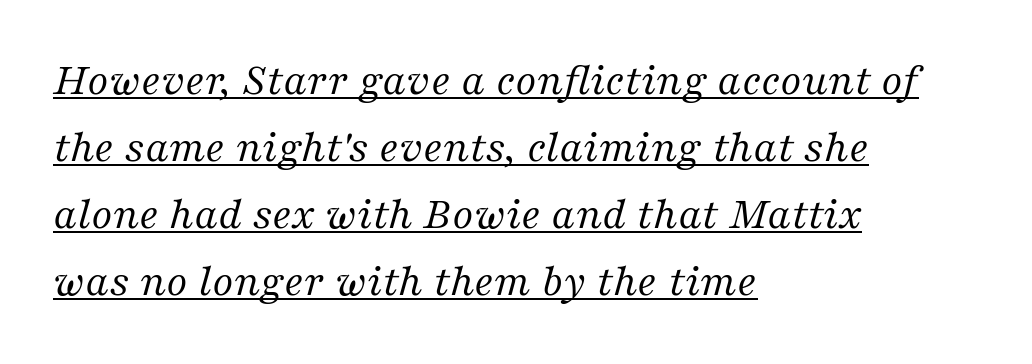
{"serif": "yes", "italic": "yes", "lean": "right", "slant_degrees": 16, "bold": "no", "weight": "regular", "width": "normal", "stroke_contrast": "medium", "x_height": "medium", "monospaced": "no", "underline": "yes", "align": "left", "line_spacing": "normal", "line_spacing_ratio": 1.46, "letter_spacing": "normal", "letter_spacing_em": 0.0, "glyph_px": 46}
